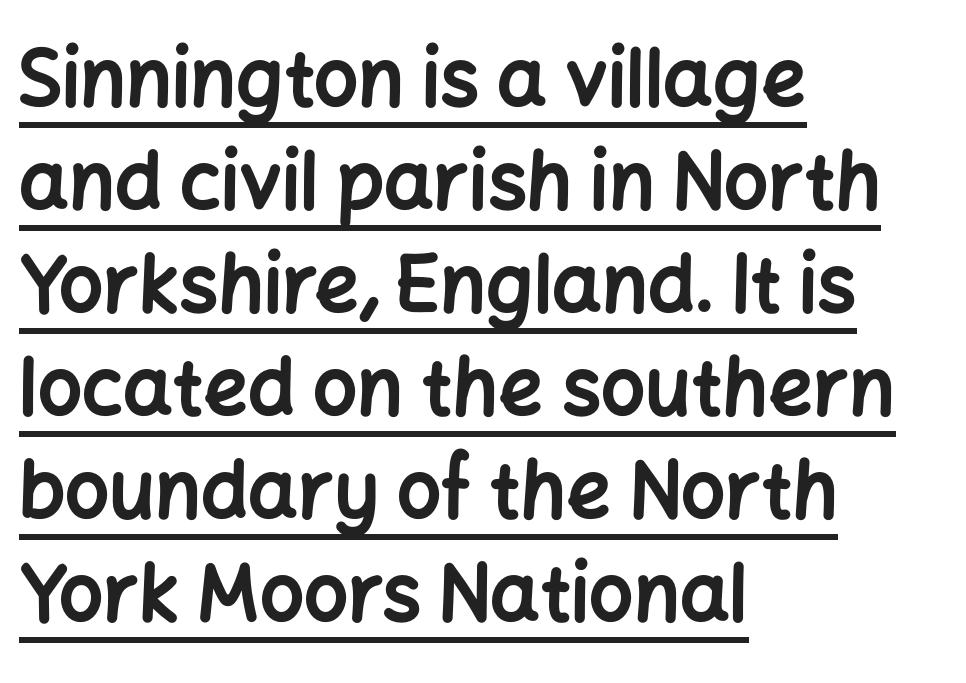
{"serif": "no", "italic": "no", "bold": "yes", "weight": "bold", "width": "normal", "stroke_contrast": "low", "x_height": "medium", "monospaced": "no", "underline": "yes", "align": "left", "line_spacing": "normal", "line_spacing_ratio": 1.32, "letter_spacing": "normal", "letter_spacing_em": 0.0, "glyph_px": 78}
